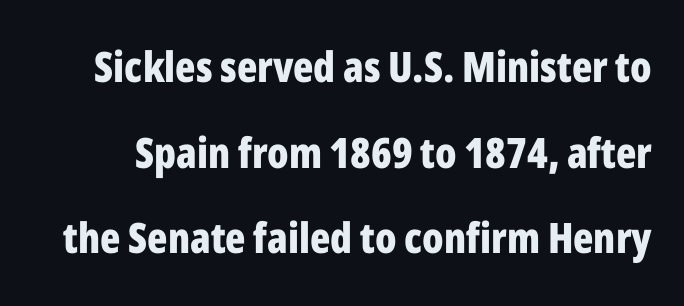
The image shows 42 px bold, condensed sans-serif type, upright; set loose line spacing (2.04x), normal letter spacing, not underlined; low stroke contrast and a medium x-height.
